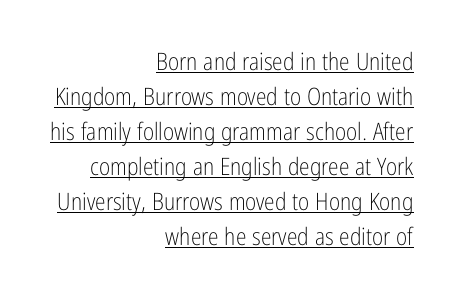
{"italic": "no", "bold": "no", "underline": "yes", "align": "right", "line_spacing": "normal", "line_spacing_ratio": 1.46, "letter_spacing": "normal", "letter_spacing_em": 0.0, "glyph_px": 24}
